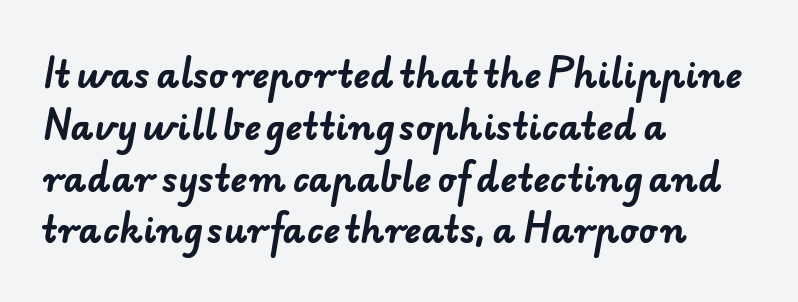
Q: Is the text bold? A: Yes.
Q: Is the typeface a serif or a sans-serif typeface? A: Sans-serif.
Q: Is the text underlined? A: No.
Q: How is the paragraph aligned? A: Left-aligned.
Q: Is the spacing between letters normal or unusually wide? A: Normal.
Q: Is the spacing between lines tight, normal or loose? A: Normal.
Q: Width (condensed, normal, or wide)? A: Normal.
Q: Stroke contrast? A: Low.
Q: x-height? A: Small.
Q: Monospaced? A: No.
